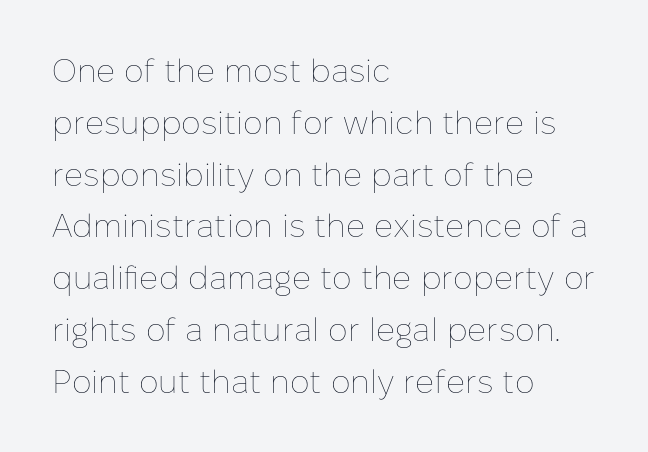
{"italic": "no", "bold": "no", "weight": "thin", "width": "normal", "stroke_contrast": "low", "x_height": "medium", "monospaced": "no", "underline": "no", "align": "left", "line_spacing": "normal", "line_spacing_ratio": 1.57, "letter_spacing": "normal", "letter_spacing_em": 0.0, "glyph_px": 33}
